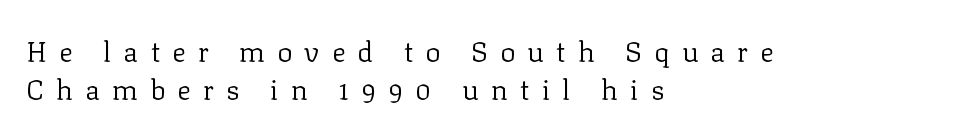
{"serif": "yes", "italic": "no", "bold": "no", "weight": "regular", "width": "normal", "stroke_contrast": "low", "x_height": "medium", "monospaced": "no", "underline": "no", "align": "left", "line_spacing": "normal", "line_spacing_ratio": 1.35, "letter_spacing": "wide", "letter_spacing_em": 0.44, "glyph_px": 28}
